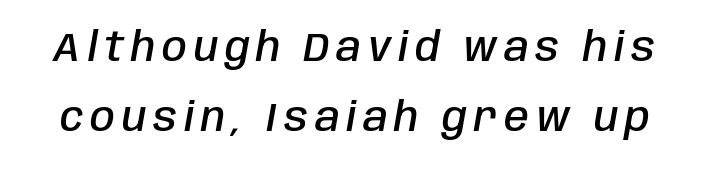
{"italic": "yes", "lean": "right", "slant_degrees": 10, "bold": "semi", "weight": "semibold", "width": "condensed", "stroke_contrast": "low", "x_height": "large", "monospaced": "no", "underline": "no", "line_spacing_ratio": 1.76, "glyph_px": 40}
